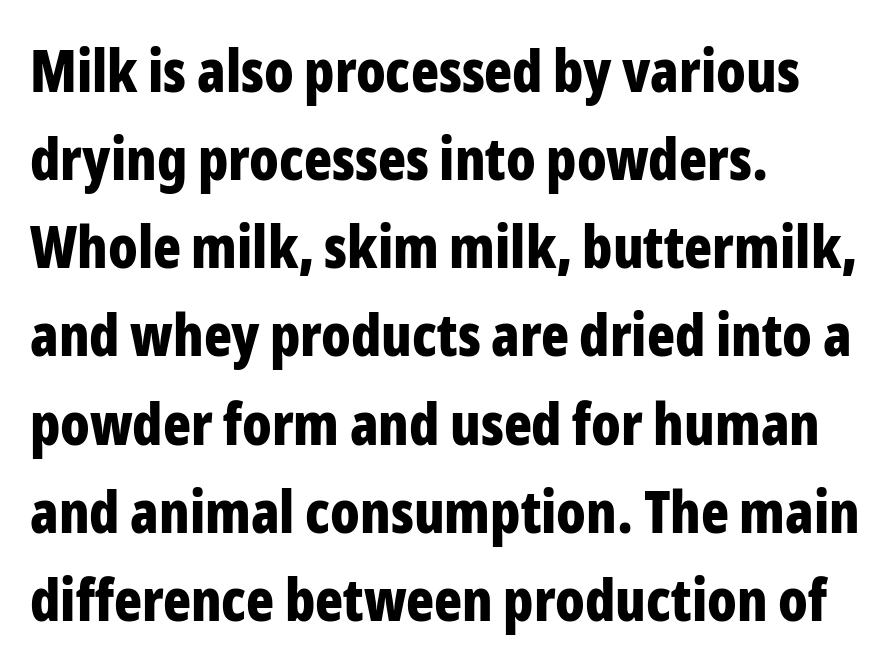
Each letter keeps its own natural width here, so spacing adapts to shape. Every stem runs plumb, perpendicular to the baseline. Interline gaps are of average width in this sample. Serif or sans? Sans — the stroke terminals are bare. Students, this is bold: see how much ink each stroke carries.
